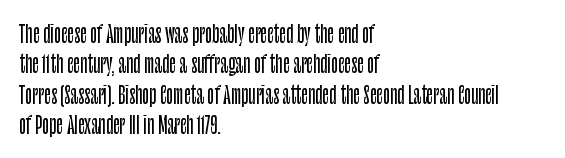
{"italic": "no", "underline": "no", "align": "left", "line_spacing": "normal", "line_spacing_ratio": 1.32, "letter_spacing": "normal", "letter_spacing_em": 0.0, "glyph_px": 23}
